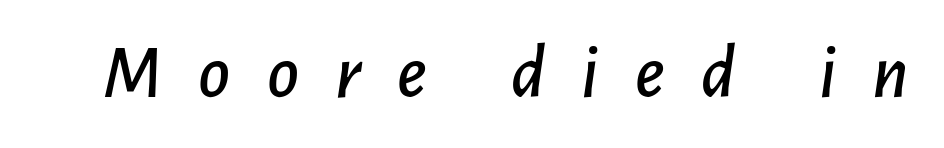
Just letters on the line, the space beneath them empty. Think of a printed novel: that variable character pitch is what you see here. The face used here is rendered with a markedly widened letterfit. Notice how the stems are inclined rather than vertical — that's the hallmark of italics.
